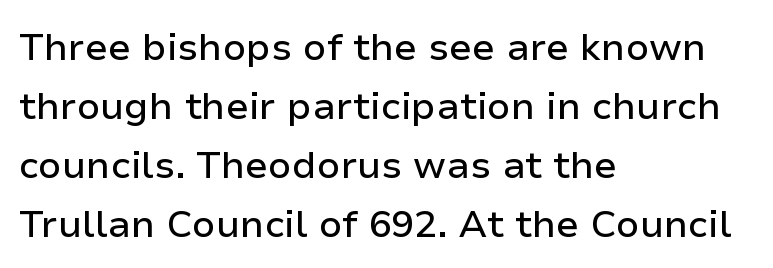
The image shows 38 px sans-serif type, upright; set left-aligned, normal line spacing (1.55x), normal letter spacing, not underlined; low stroke contrast and a medium x-height.
